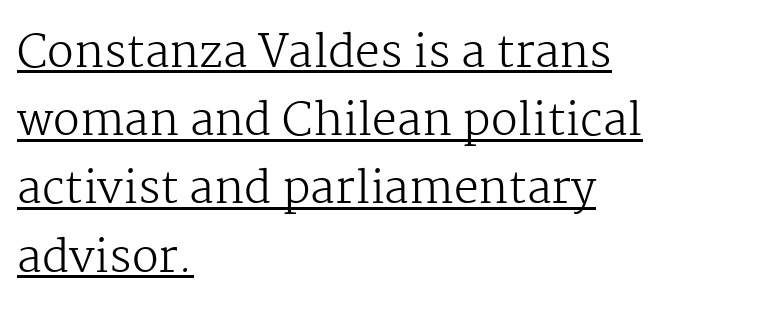
The image shows 44 px regular-weight serif type, upright; set left-aligned, normal line spacing (1.55x), normal letter spacing, underlined; medium stroke contrast and a medium x-height.
